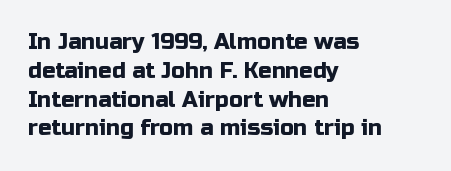
The image shows 22 px text type, upright; set left-aligned, normal line spacing (1.31x), normal letter spacing, not underlined.
